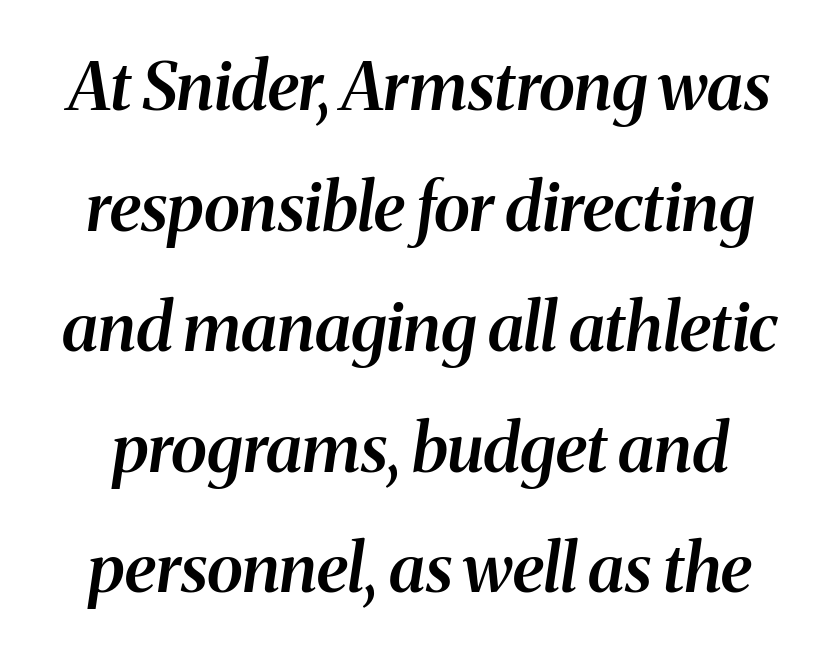
Q: Is the text bold? A: Semi-bold.
Q: Is the text italic (slanted)? A: Yes, it leans right by about 8 degrees.
Q: Is the typeface a serif or a sans-serif typeface? A: Serif.
Q: Is the text underlined? A: No.
Q: Is the spacing between letters normal or unusually wide? A: Normal.
Q: Width (condensed, normal, or wide)? A: Normal.
Q: Stroke contrast? A: Medium.
Q: x-height? A: Medium.
Q: Monospaced? A: No.
